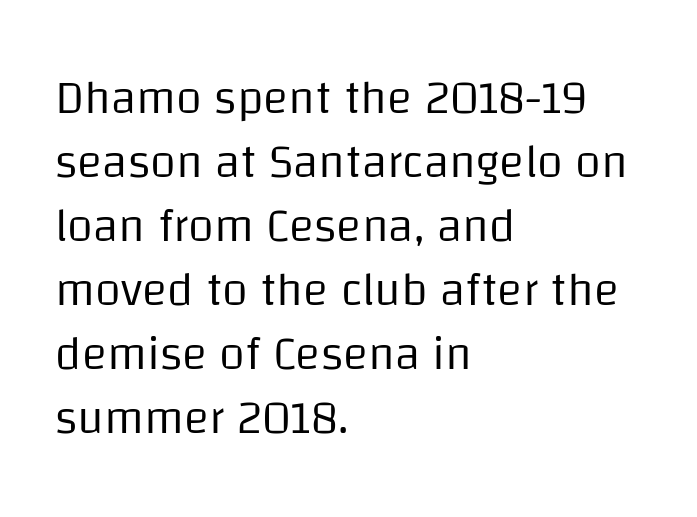
{"serif": "no", "italic": "no", "bold": "no", "weight": "regular", "width": "normal", "stroke_contrast": "low", "x_height": "large", "monospaced": "no", "underline": "no", "align": "left", "line_spacing": "normal", "line_spacing_ratio": 1.36, "letter_spacing": "normal", "letter_spacing_em": 0.0, "glyph_px": 47}
